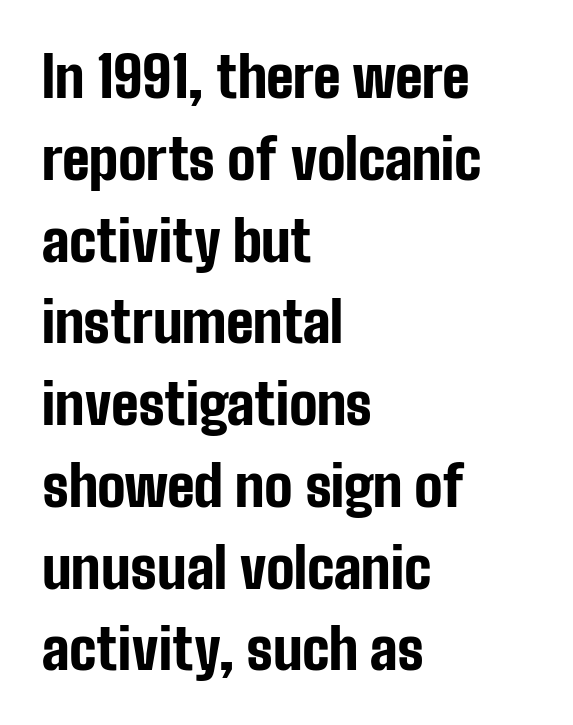
Q: Is the text bold? A: Yes.
Q: Is the text italic (slanted)? A: No, it is upright.
Q: Is the typeface a serif or a sans-serif typeface? A: Sans-serif.
Q: Is the text underlined? A: No.
Q: How is the paragraph aligned? A: Left-aligned.
Q: Is the spacing between letters normal or unusually wide? A: Normal.
Q: Is the spacing between lines tight, normal or loose? A: Normal.
Q: Width (condensed, normal, or wide)? A: Condensed.
Q: Stroke contrast? A: Low.
Q: x-height? A: Medium.
Q: Monospaced? A: No.
